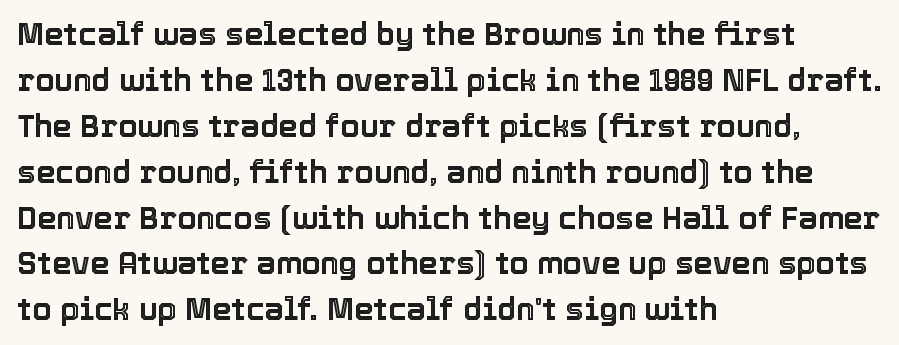
The image shows 31 px text type, upright; set left-aligned, normal line spacing (1.48x), normal letter spacing, not underlined; a medium x-height.
